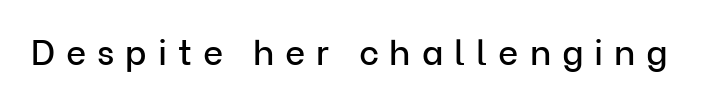
{"serif": "no", "italic": "no", "width": "normal", "stroke_contrast": "low", "x_height": "medium", "monospaced": "no", "underline": "no", "letter_spacing": "wide", "letter_spacing_em": 0.31, "glyph_px": 35}
